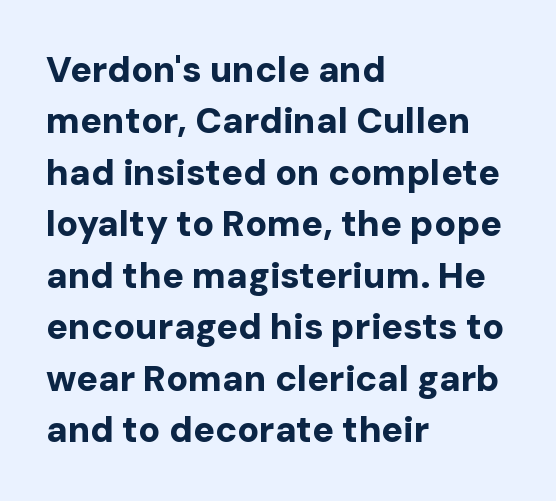
Words appear dense and cohesive because spacing is normal. This sample has the flowing, uneven cadence of proportional lettering. Underline: absent. The text was rendered using a sans face with plain stroke endings. Honestly, the row spacing looks completely unremarkable. Is there any slant? The stems are plumb.
